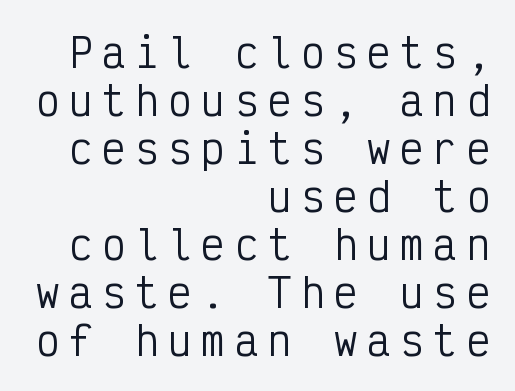
{"serif": "no", "italic": "no", "bold": "no", "weight": "regular", "width": "condensed", "stroke_contrast": "low", "x_height": "medium", "monospaced": "yes", "underline": "no", "align": "right", "line_spacing_ratio": 1.23, "letter_spacing": "wide", "letter_spacing_em": 0.25, "glyph_px": 39}
